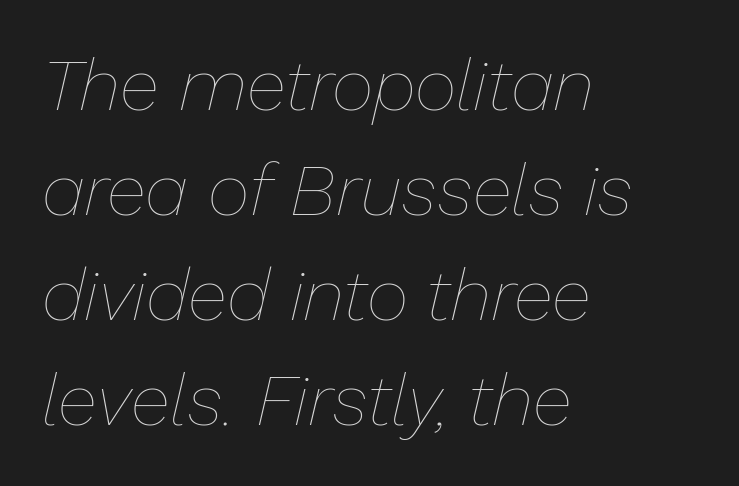
The image shows 73 px thin type, italic (leaning right); set left-aligned, normal line spacing (1.44x), normal letter spacing, not underlined; low stroke contrast and a medium x-height.
